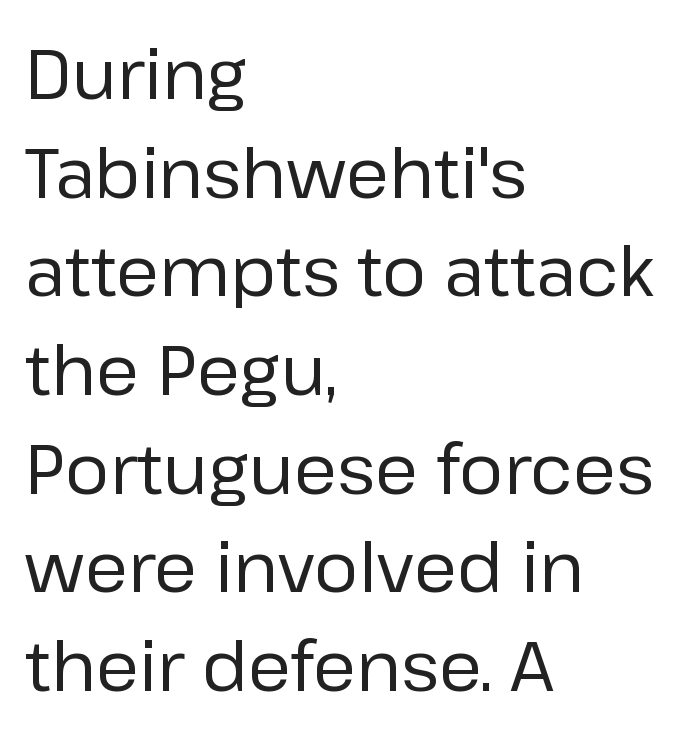
Vertically, the passage feels balanced, rows spaced as you'd expect. This sample has the flowing, uneven cadence of proportional lettering. Heaviness? Minimal to ordinary, like unemphasized prose. A sans-serif font was chosen for this passage. All the whitespace from short lines collects on the right.
